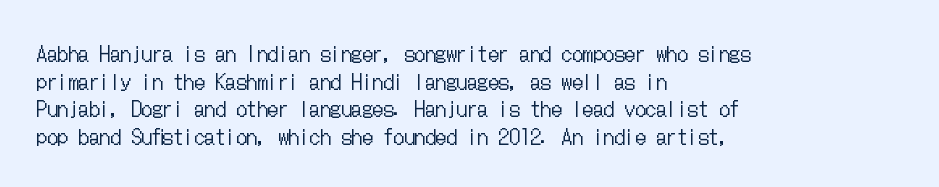
Q: Is the text bold? A: No.
Q: Is the text italic (slanted)? A: No, it is upright.
Q: Is the text underlined? A: No.
Q: How is the paragraph aligned? A: Left-aligned.
Q: Is the spacing between letters normal or unusually wide? A: Normal.
Q: Is the spacing between lines tight, normal or loose? A: Normal.
